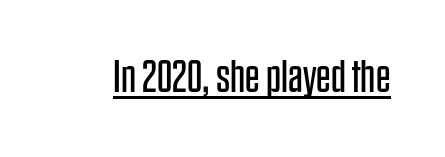
No extra tracking has been applied to these lines. Posture: straight, roman, zero tilt. Typographically, this falls in the sans-serif category. Proportional: the letters do not fall into vertical columns. Stems here are at most as thick as an everyday book face.
